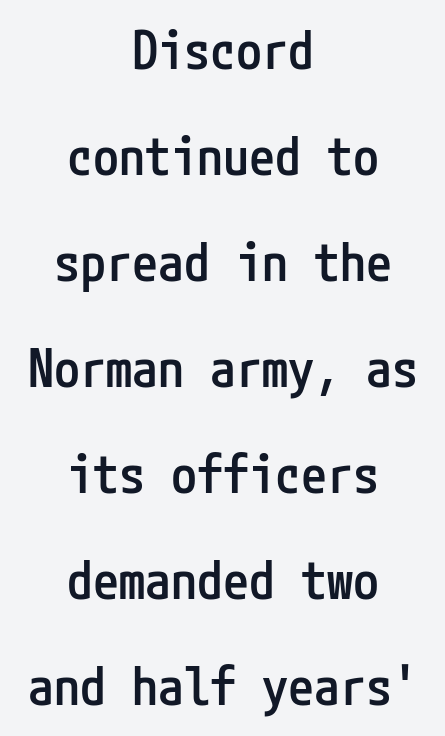
It's the straight-up-and-down kind of type. Plain, unruled lines of type. Typesetter's note: demi weight, one step under bold. Horizontally, the lines are justified to the midpoint only. Regarding leading, the lines here are spaced well apart.
